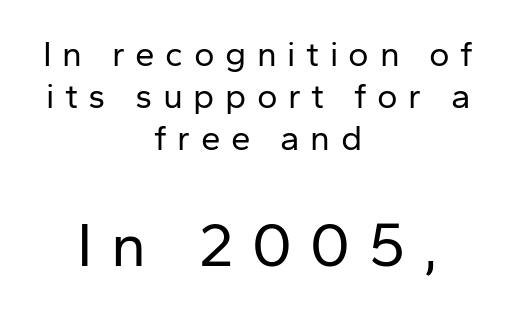
Is this a sans? Yes — the strokes have no serifs. The baseline area is clear. The passage shown is not bold in any degree. Short note: letters widely spaced. Every row of glyphs is offset so its center matches the block's center. Typesetter's note — lower block bumped up in size, upper block left smaller.
